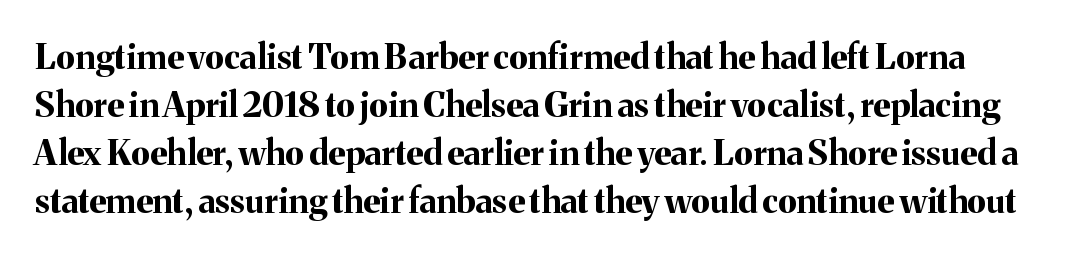
A full-strength bold gives these letters their thick strokes. When letters stand straight like this, we call the style roman or upright. Is this a fixed-width face? No — the glyphs have proportional, varying widths. Is there much room between lines? A standard amount, neither cramped nor airy. Honestly, the letter spacing is just normal — you wouldn't notice it.
